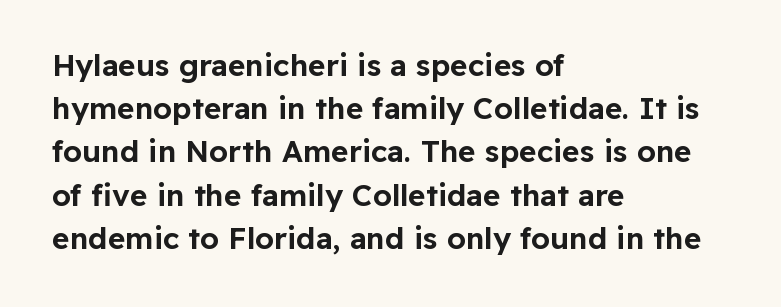
{"serif": "no", "italic": "no", "width": "normal", "stroke_contrast": "low", "x_height": "medium", "monospaced": "no", "underline": "no", "align": "left", "line_spacing": "normal", "line_spacing_ratio": 1.44, "letter_spacing": "normal", "letter_spacing_em": 0.0, "glyph_px": 30}
